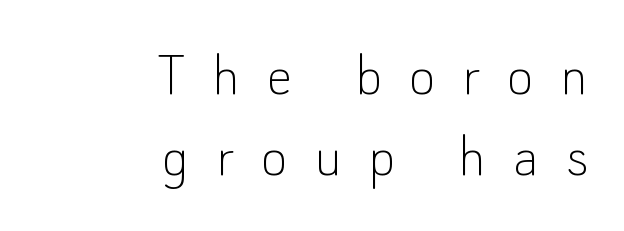
The type family on display is of the sans-serif kind. Every row of glyphs terminates at an identical x-position on the right. The designer left line spacing at the default. The passage shown is typed in a proportional face where columns would drift. Does the lettering tilt? It doesn't — this is upright.
